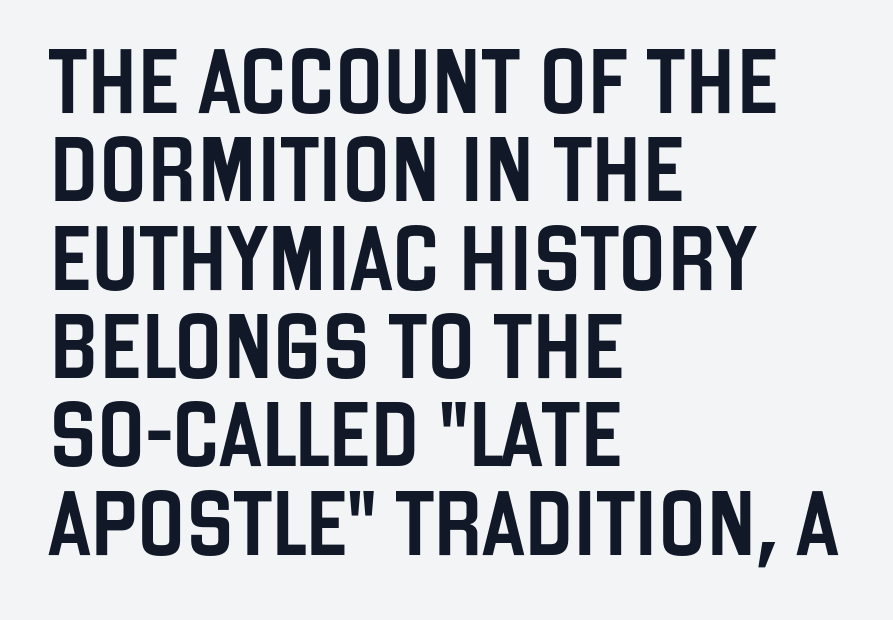
{"serif": "no", "italic": "no", "width": "condensed", "stroke_contrast": "low", "x_height": "large", "monospaced": "no", "underline": "no", "align": "left", "line_spacing": "normal", "line_spacing_ratio": 1.38, "letter_spacing": "normal", "letter_spacing_em": 0.0, "glyph_px": 64}
